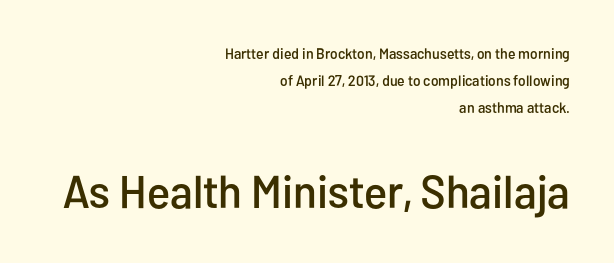
Lines of text with bare space underneath. Is this a fixed-width face? No — the glyphs have proportional, varying widths. In terms of letterspacing, this is plain default setting. Small over large — that's the arrangement of the two blocks here.
